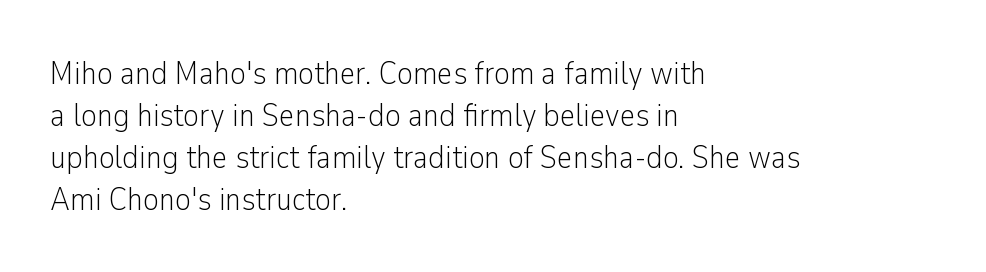
Q: Is the text bold? A: No.
Q: Is the text italic (slanted)? A: No, it is upright.
Q: Is the typeface a serif or a sans-serif typeface? A: Sans-serif.
Q: Is the text underlined? A: No.
Q: How is the paragraph aligned? A: Left-aligned.
Q: Is the spacing between letters normal or unusually wide? A: Normal.
Q: Is the spacing between lines tight, normal or loose? A: Normal.
Q: Width (condensed, normal, or wide)? A: Condensed.
Q: Stroke contrast? A: Low.
Q: x-height? A: Medium.
Q: Monospaced? A: No.
